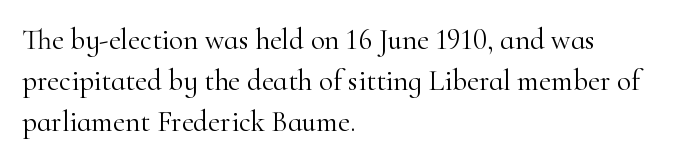
{"serif": "yes", "italic": "no", "bold": "no", "weight": "light", "width": "normal", "stroke_contrast": "high", "x_height": "small", "monospaced": "no", "underline": "no", "align": "left", "line_spacing": "normal", "line_spacing_ratio": 1.41, "letter_spacing": "normal", "letter_spacing_em": 0.0, "glyph_px": 29}
